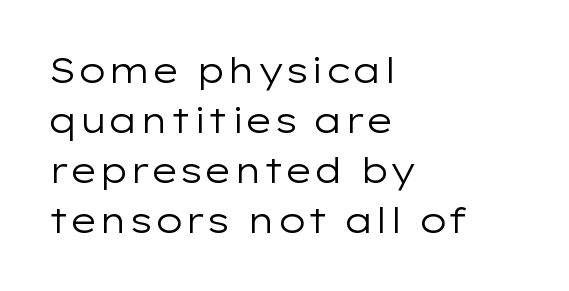
{"serif": "no", "italic": "no", "bold": "no", "weight": "regular", "width": "wide", "stroke_contrast": "low", "x_height": "medium", "monospaced": "no", "underline": "no", "align": "left", "line_spacing": "normal", "line_spacing_ratio": 1.43, "letter_spacing": "normal", "letter_spacing_em": 0.0, "glyph_px": 35}
